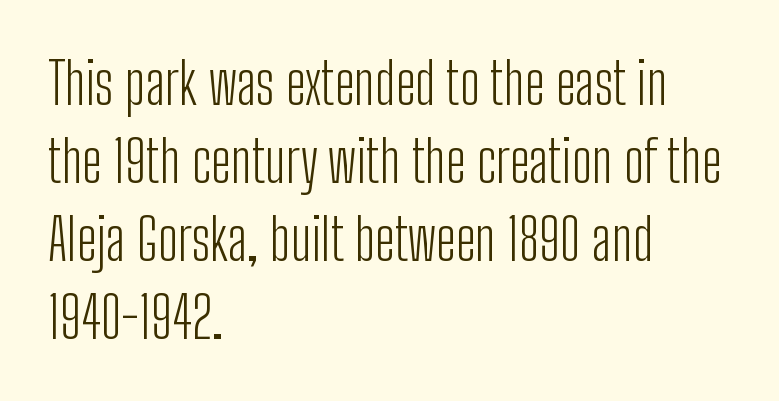
The image shows 57 px light, condensed sans-serif type, upright; set left-aligned, normal line spacing (1.37x), normal letter spacing, not underlined; low stroke contrast and a medium x-height.
